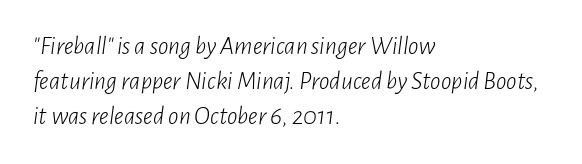
Q: Is the text bold? A: No.
Q: Is the text italic (slanted)? A: Yes, it leans right by about 7 degrees.
Q: Is the text underlined? A: No.
Q: How is the paragraph aligned? A: Left-aligned.
Q: Is the spacing between letters normal or unusually wide? A: Normal.
Q: Is the spacing between lines tight, normal or loose? A: Normal.
